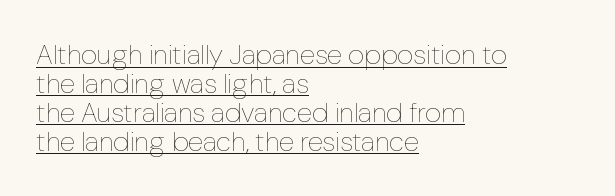
{"italic": "no", "bold": "no", "weight": "thin", "width": "normal", "stroke_contrast": "low", "x_height": "medium", "monospaced": "no", "underline": "yes", "align": "left", "line_spacing": "tight", "line_spacing_ratio": 1.03, "letter_spacing": "normal", "letter_spacing_em": 0.0, "glyph_px": 28}
